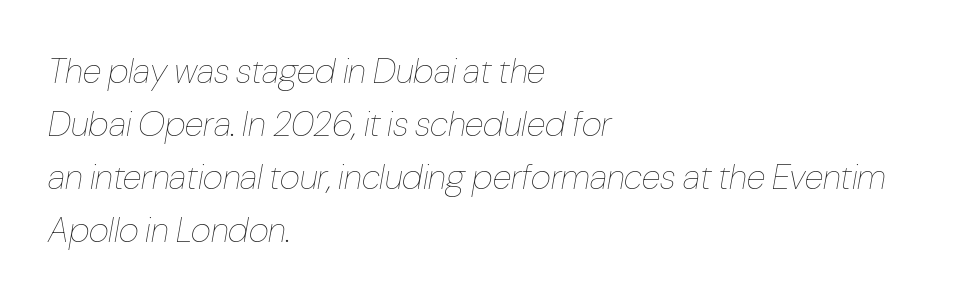
The image shows 35 px thin, condensed type, italic (leaning right); set left-aligned, normal line spacing (1.51x), normal letter spacing, not underlined; low stroke contrast and a medium x-height.
